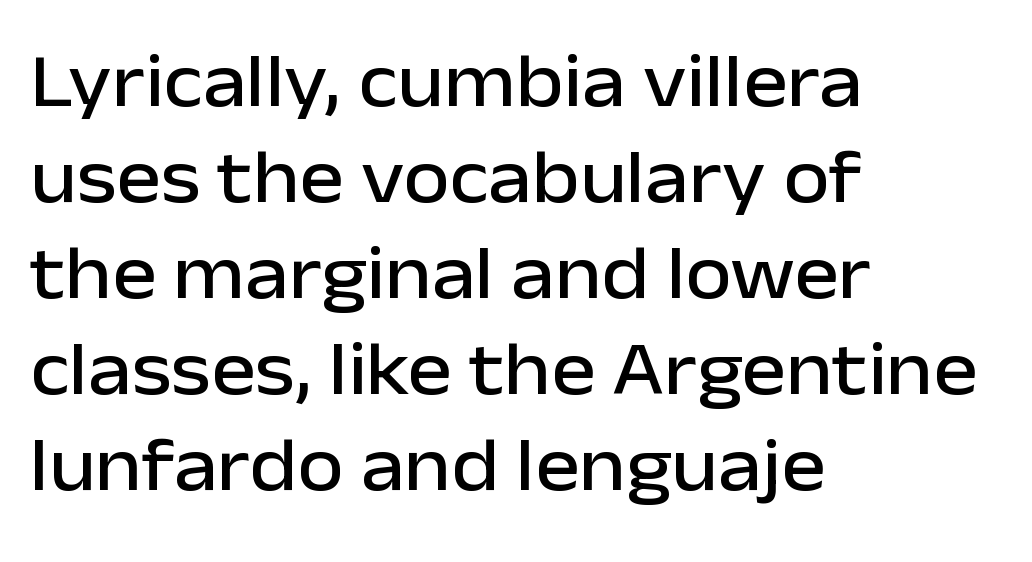
The passage shown is typed in a proportional face where columns would drift. Normally led — the rows are evenly, conventionally spaced. These lines were composed using upright roman letters. Typographically, this falls in the sans-serif category. Does the copy run flush right? No — it runs flush left. Check the space under the baseline: it is left empty.
